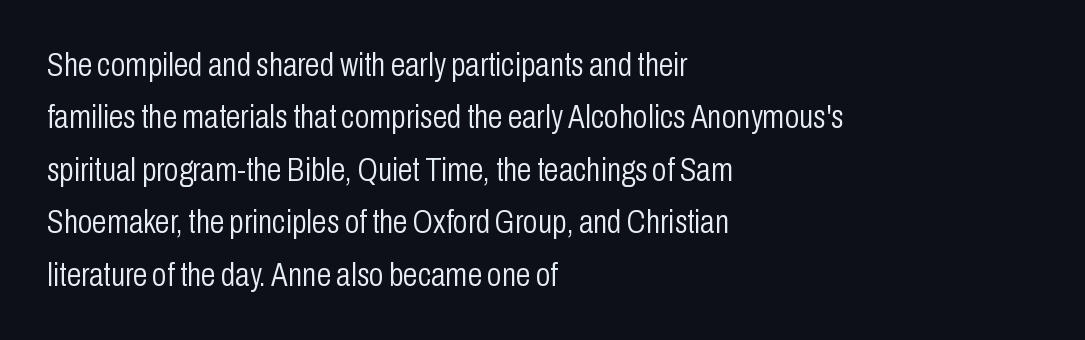
Quick note: not italic, upright. The face used here is proportionally spaced, like ordinary book or web type. Reading down the column, the eye jumps a familiar distance to each next line. Nope, no serifs anywhere on these letters.
